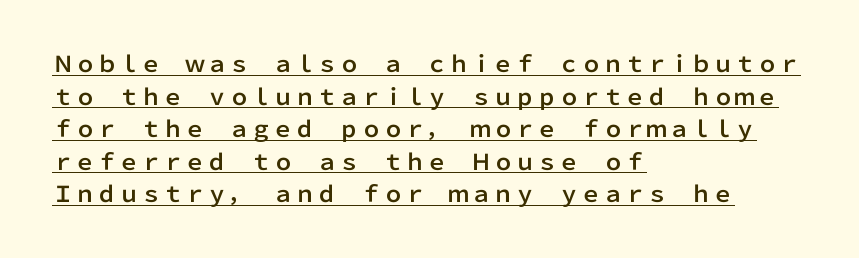
The image shows 22 px text type, upright; set left-aligned, normal line spacing (1.48x), normal letter spacing, underlined.
